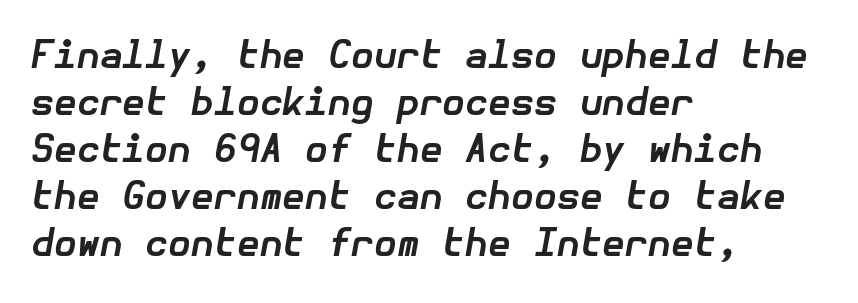
{"italic": "yes", "lean": "right", "slant_degrees": 10, "bold": "yes", "weight": "bold", "width": "normal", "stroke_contrast": "low", "x_height": "medium", "underline": "no", "align": "left", "line_spacing": "normal", "line_spacing_ratio": 1.27, "letter_spacing": "normal", "letter_spacing_em": 0.0, "glyph_px": 37}
